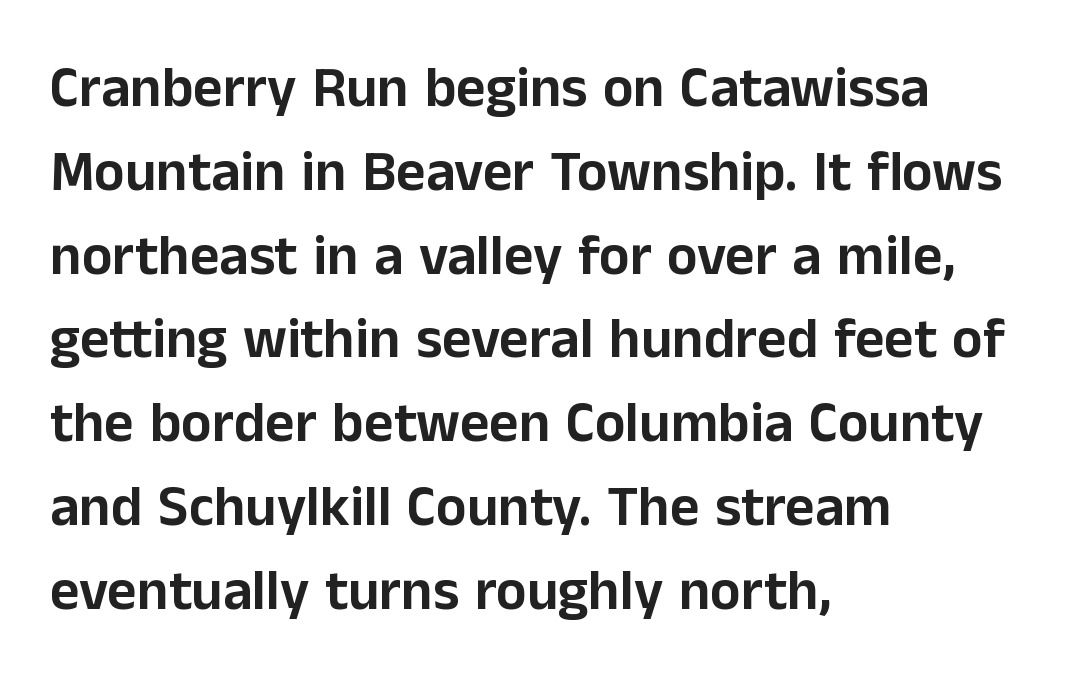
Is the letter spacing exaggerated? No — it looks like the ordinary default. Ordinary non-slanted type is in use. Is this a fixed-width face? No — the glyphs have proportional, varying widths. Line beginnings align vertically; line endings do not. I'd call this a sans setting — the letters go barefoot. Line spacing here is normal.
